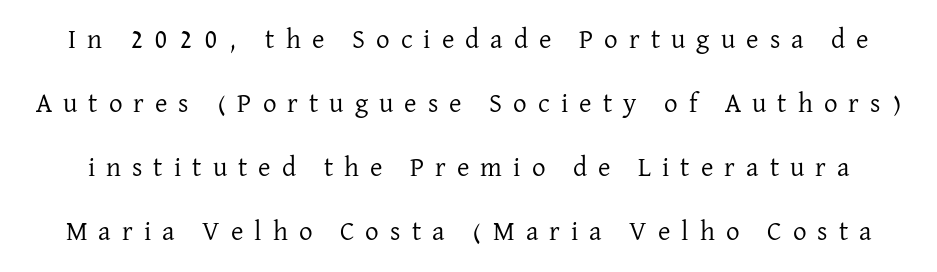
The letterforms sit at book weight or below. This is roman type, the default non-slanted kind. Each row of text sits above clean, open space. Inter-character spacing is expanded well beyond the font's built-in metrics.
